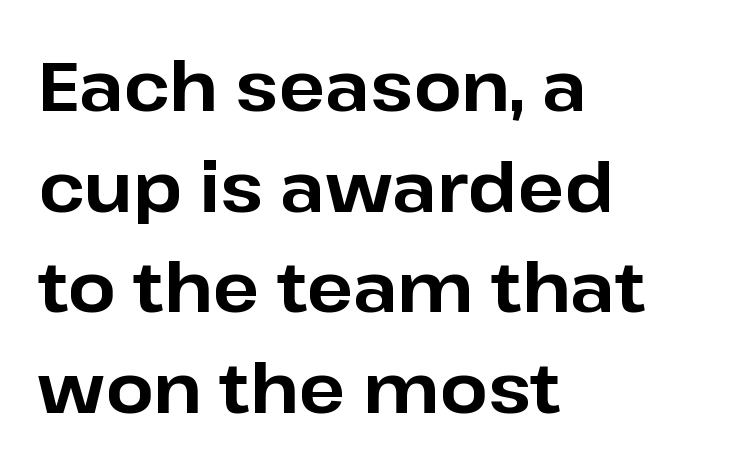
What's the leading like? Ordinary, nothing unusual. What kind of face is this? One without serifs — a sans. Character widths vary here, with narrow letters taking less room than wide ones. A roman cut, with each character standing at attention.
